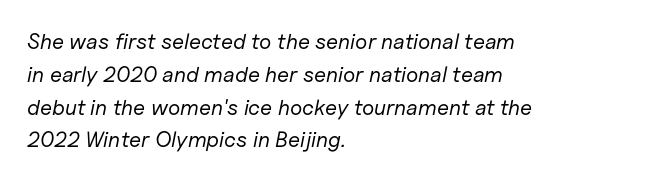
Evenly set lines give the paragraph a standard silhouette. Anything drawn beneath the words? Only blank space. A quiet, ordinary-to-light weight characterises the typeface. Slanted lettering throughout. No extra tracking has been applied to these lines. If you drew a ruler down the left edge, every line would touch it.
